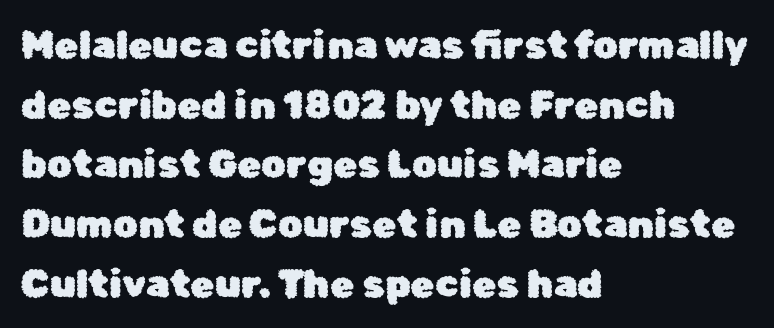
Q: Is the text italic (slanted)? A: No, it is upright.
Q: Is the typeface a serif or a sans-serif typeface? A: Sans-serif.
Q: Is the text underlined? A: No.
Q: How is the paragraph aligned? A: Left-aligned.
Q: Is the spacing between letters normal or unusually wide? A: Normal.
Q: Is the spacing between lines tight, normal or loose? A: Normal.
Q: Width (condensed, normal, or wide)? A: Normal.
Q: Stroke contrast? A: Low.
Q: x-height? A: Medium.
Q: Monospaced? A: No.
